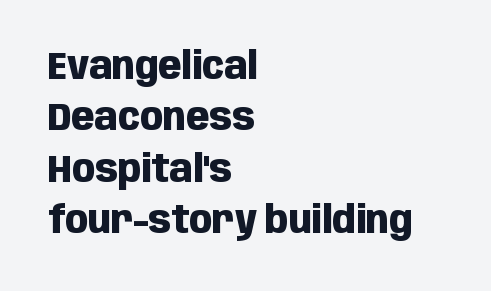
{"serif": "no", "italic": "no", "bold": "yes", "weight": "heavy", "width": "condensed", "stroke_contrast": "low", "x_height": "large", "monospaced": "no", "underline": "no", "align": "left", "line_spacing": "normal", "line_spacing_ratio": 1.35, "letter_spacing": "normal", "letter_spacing_em": 0.0, "glyph_px": 38}
